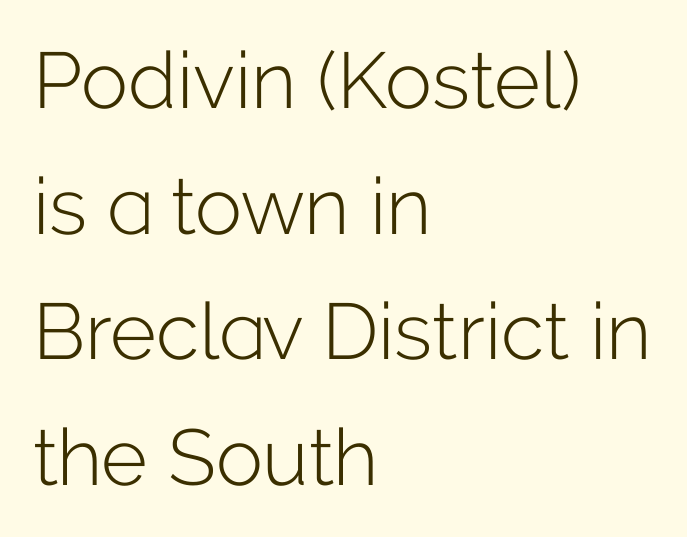
{"serif": "no", "italic": "no", "bold": "no", "weight": "light", "width": "normal", "stroke_contrast": "low", "x_height": "medium", "monospaced": "no", "underline": "no", "align": "left", "line_spacing": "normal", "line_spacing_ratio": 1.59, "letter_spacing": "normal", "letter_spacing_em": 0.0, "glyph_px": 79}
